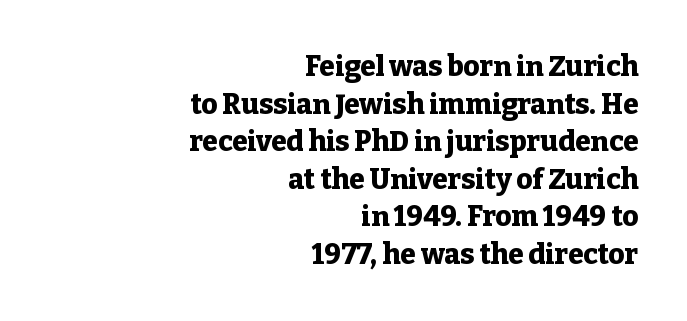
{"serif": "yes", "italic": "no", "bold": "yes", "weight": "heavy", "width": "normal", "stroke_contrast": "low", "x_height": "medium", "monospaced": "no", "underline": "no", "align": "right", "line_spacing": "normal", "line_spacing_ratio": 1.34, "letter_spacing": "normal", "letter_spacing_em": 0.0, "glyph_px": 28}
